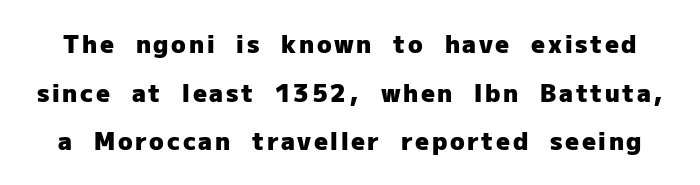
{"italic": "no", "bold": "yes", "underline": "no", "line_spacing": "loose", "line_spacing_ratio": 2.03, "glyph_px": 24}
